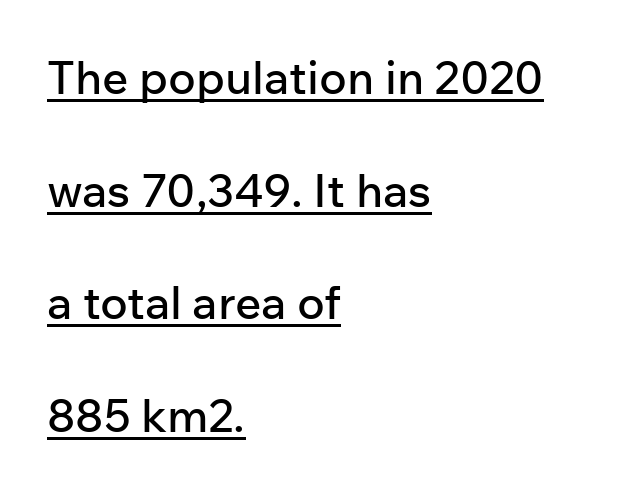
{"serif": "no", "italic": "no", "width": "normal", "stroke_contrast": "low", "x_height": "medium", "monospaced": "no", "underline": "yes", "align": "left", "line_spacing": "loose", "line_spacing_ratio": 2.45, "letter_spacing": "normal", "letter_spacing_em": 0.0, "glyph_px": 46}
